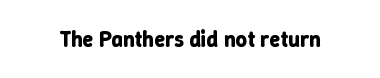
Short note: letters normally spaced. Words float on clear page, feet unadorned. The letters stand upright; this is a roman face. Heavy, bold letterforms.
